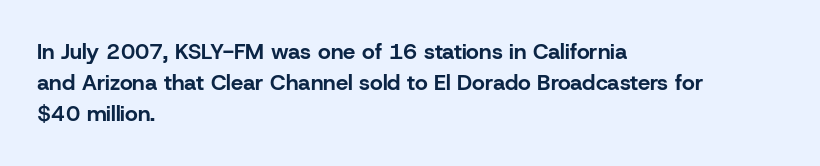
The image shows 22 px bold type, upright; set left-aligned, normal line spacing (1.41x), normal letter spacing, not underlined.
